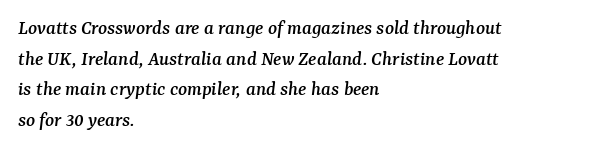
{"italic": "yes", "lean": "right", "slant_degrees": 7, "underline": "no", "align": "left", "line_spacing": "normal", "line_spacing_ratio": 1.46, "letter_spacing": "normal", "letter_spacing_em": 0.0, "glyph_px": 21}
